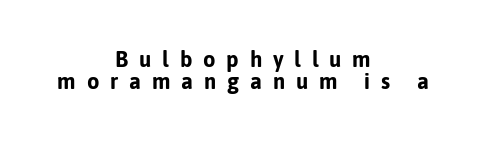
{"italic": "no", "bold": "yes", "underline": "no", "align": "center", "line_spacing": "tight", "line_spacing_ratio": 1.01, "letter_spacing": "wide", "letter_spacing_em": 0.49, "glyph_px": 22}
